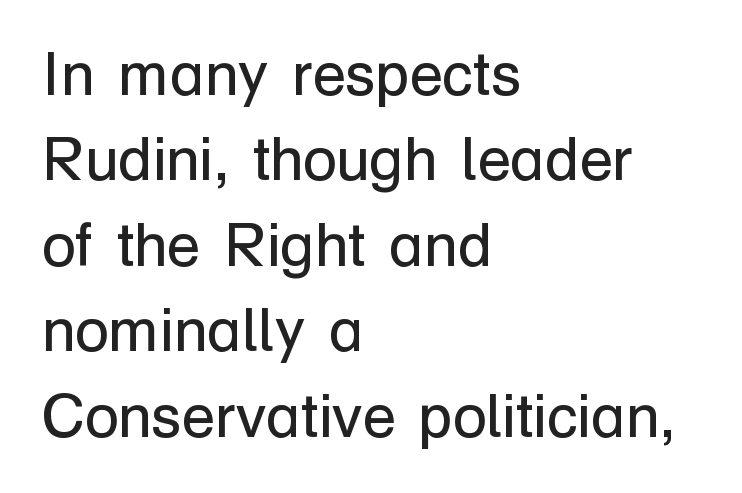
The image shows 61 px regular-weight sans-serif type, upright; set left-aligned, normal line spacing (1.4x), normal letter spacing, not underlined; low stroke contrast and a medium x-height.
